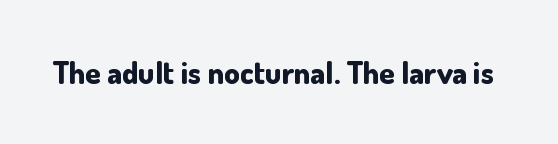
A typesetter would call this zero additional tracking. The string is rendered with underlining switched off. Typographically, this falls in the sans-serif category. The passage shown is emphatically bold. Note the varied advance widths — an 'i' is clearly narrower than an 'm'.
